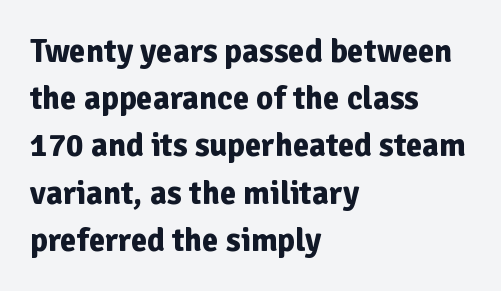
The ragged edge is on the right, which tells us the setting is flush left. Check under the words: just untouched page. Typesetter's note: full bold, strokes at maximum text heaviness. The tracking reads as untouched default to a designer's eye. Rows of type keep a routine distance in the vertical direction. Serifs: no, the terminals of the letterforms are clean.
